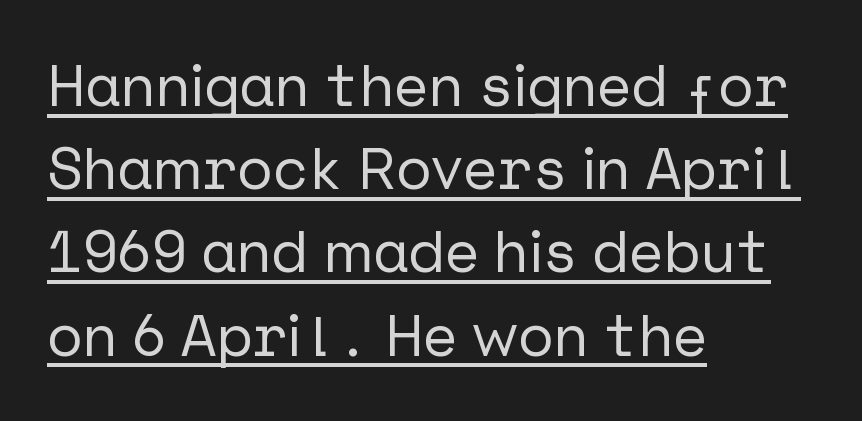
Q: Is the text italic (slanted)? A: No, it is upright.
Q: Is the typeface a serif or a sans-serif typeface? A: Sans-serif.
Q: Is the text underlined? A: Yes.
Q: How is the paragraph aligned? A: Left-aligned.
Q: Is the spacing between letters normal or unusually wide? A: Normal.
Q: Is the spacing between lines tight, normal or loose? A: Normal.
Q: Width (condensed, normal, or wide)? A: Normal.
Q: Stroke contrast? A: Low.
Q: x-height? A: Medium.
